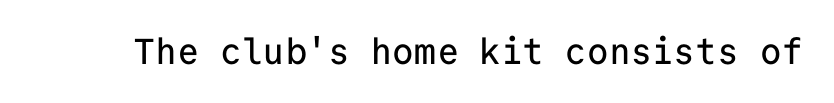
Q: Is the text italic (slanted)? A: No, it is upright.
Q: Is the typeface a serif or a sans-serif typeface? A: Sans-serif.
Q: Is the text underlined? A: No.
Q: Is the spacing between letters normal or unusually wide? A: Normal.
Q: Width (condensed, normal, or wide)? A: Normal.
Q: Stroke contrast? A: Low.
Q: x-height? A: Medium.
Q: Monospaced? A: Yes.
